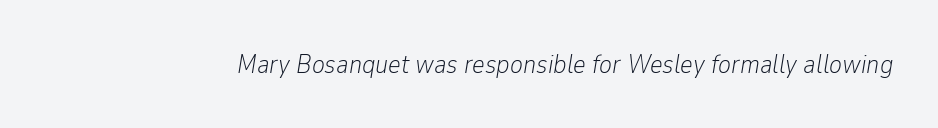
Rendered with sloped, italic letterforms. The strokes carry an ordinary text weight at most. How are the letters spaced? Ordinarily, with no added tracking. The zone under the glyphs is completely vacant.
